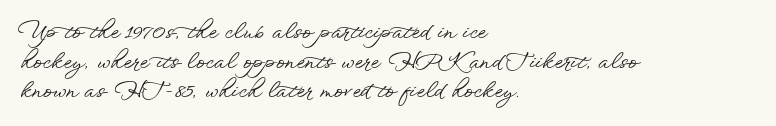
The image shows 21 px text type; set left-aligned, normal line spacing (1.41x), normal letter spacing, not underlined.
